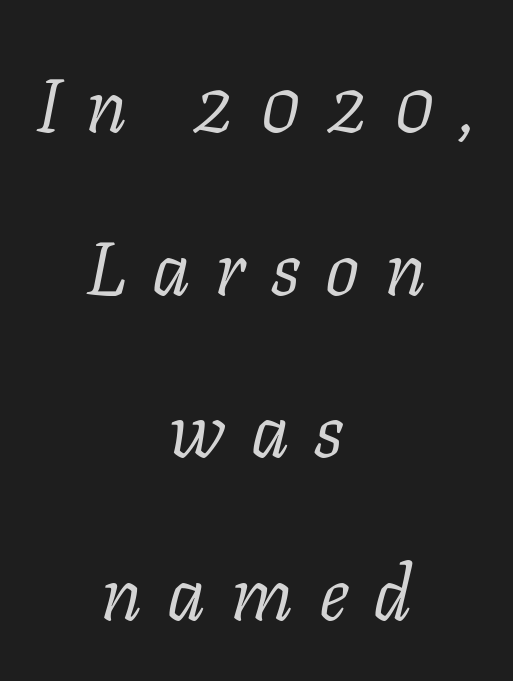
Q: Is the text bold? A: No.
Q: Is the text italic (slanted)? A: Yes, it leans right by about 11 degrees.
Q: Is the typeface a serif or a sans-serif typeface? A: Serif.
Q: Is the text underlined? A: No.
Q: How is the paragraph aligned? A: Centered.
Q: Is the spacing between letters normal or unusually wide? A: Unusually wide.
Q: Is the spacing between lines tight, normal or loose? A: Loose.
Q: Width (condensed, normal, or wide)? A: Normal.
Q: Stroke contrast? A: Low.
Q: x-height? A: Medium.
Q: Monospaced? A: No.
